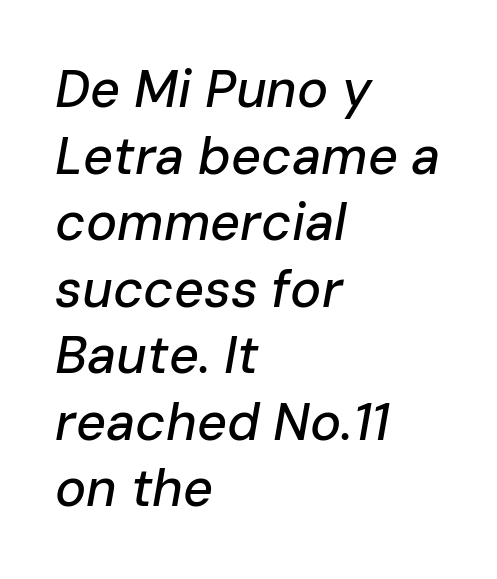
{"italic": "yes", "lean": "right", "slant_degrees": 10, "width": "normal", "stroke_contrast": "low", "x_height": "medium", "monospaced": "no", "underline": "no", "align": "left", "line_spacing": "normal", "line_spacing_ratio": 1.28, "letter_spacing": "normal", "letter_spacing_em": 0.0, "glyph_px": 52}
